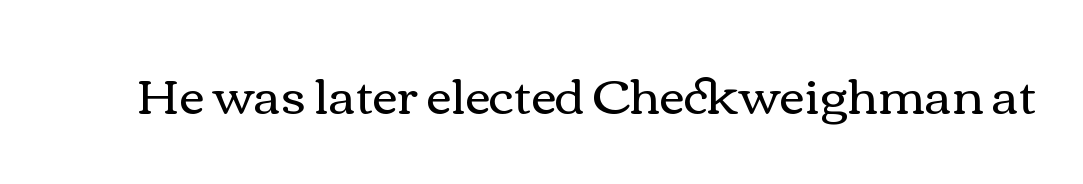
The image shows 49 px regular-weight, wide type, upright; set normal letter spacing, not underlined; medium stroke contrast and a medium x-height.
